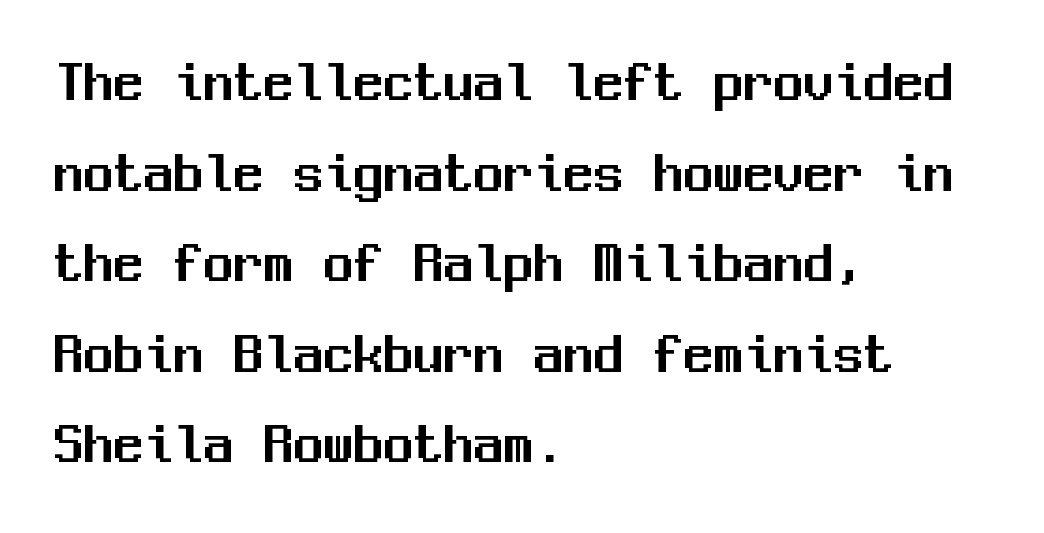
The image shows 60 px sans-serif type, upright, monospaced; set left-aligned, normal line spacing (1.51x), normal letter spacing, not underlined; medium stroke contrast and a medium x-height.
